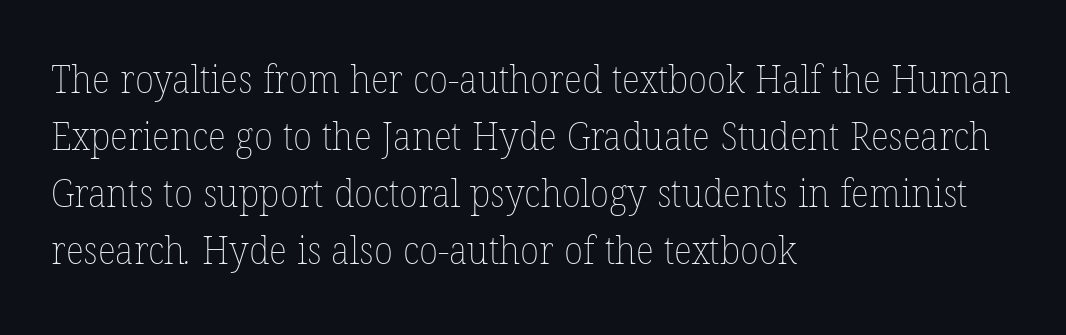
{"bold": "no", "weight": "thin", "width": "normal", "stroke_contrast": "low", "x_height": "medium", "monospaced": "no", "underline": "no", "align": "left", "line_spacing": "normal", "line_spacing_ratio": 1.46, "letter_spacing": "normal", "letter_spacing_em": 0.0, "glyph_px": 39}
